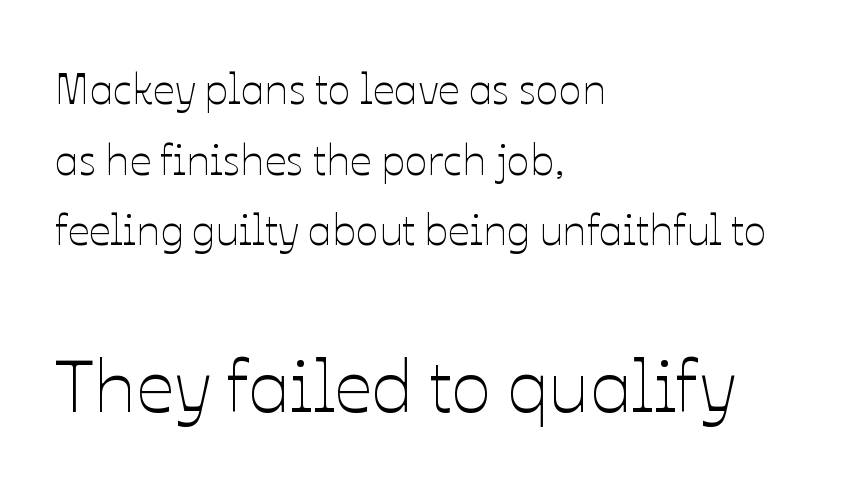
Q: Is the text bold? A: No.
Q: Is the text italic (slanted)? A: No, it is upright.
Q: Is the text underlined? A: No.
Q: How is the paragraph aligned? A: Left-aligned.
Q: Is the spacing between letters normal or unusually wide? A: Normal.
Q: Is the spacing between lines tight, normal or loose? A: Normal.
Q: Which block of text is set in a larger size, the first (top) or the second (bottom)? A: The second (bottom) one.
Q: Width (condensed, normal, or wide)? A: Normal.
Q: Stroke contrast? A: Low.
Q: x-height? A: Medium.
Q: Monospaced? A: No.
